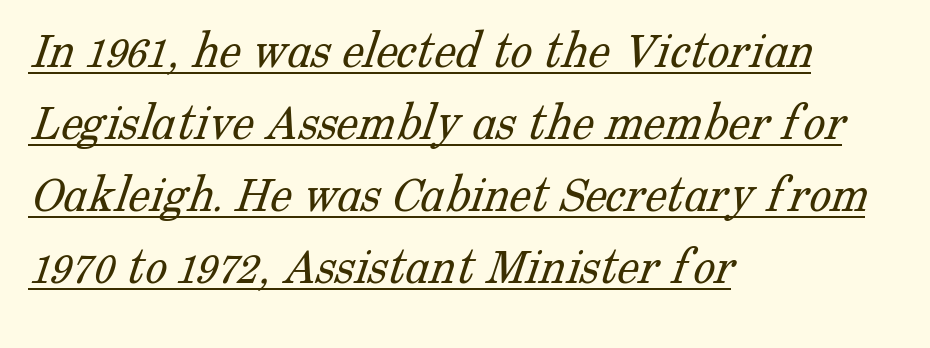
Q: Is the text bold? A: No.
Q: Is the typeface a serif or a sans-serif typeface? A: Serif.
Q: Is the text underlined? A: Yes.
Q: How is the paragraph aligned? A: Left-aligned.
Q: Is the spacing between letters normal or unusually wide? A: Normal.
Q: Is the spacing between lines tight, normal or loose? A: Normal.
Q: Width (condensed, normal, or wide)? A: Normal.
Q: Stroke contrast? A: Low.
Q: x-height? A: Medium.
Q: Monospaced? A: No.
